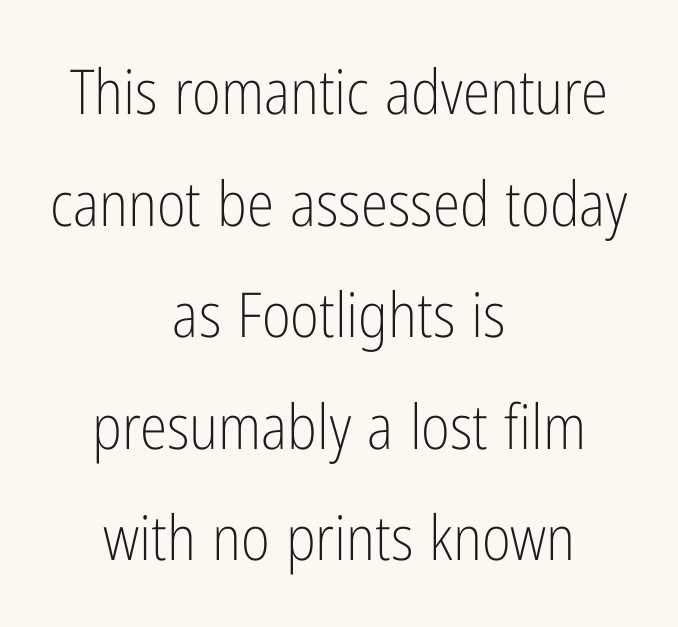
{"serif": "no", "italic": "no", "bold": "no", "weight": "light", "width": "condensed", "stroke_contrast": "low", "x_height": "medium", "monospaced": "no", "underline": "no", "align": "center", "line_spacing_ratio": 1.8, "letter_spacing": "normal", "letter_spacing_em": 0.0, "glyph_px": 62}
